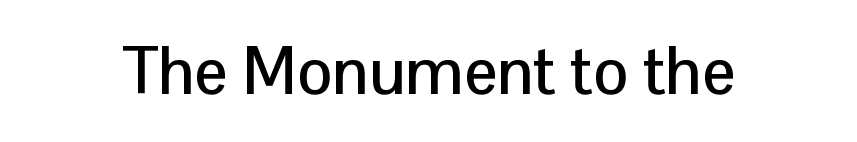
Q: Is the text italic (slanted)? A: No, it is upright.
Q: Is the typeface a serif or a sans-serif typeface? A: Sans-serif.
Q: Is the text underlined? A: No.
Q: Is the spacing between letters normal or unusually wide? A: Normal.
Q: Width (condensed, normal, or wide)? A: Normal.
Q: Stroke contrast? A: Low.
Q: x-height? A: Medium.
Q: Monospaced? A: No.
